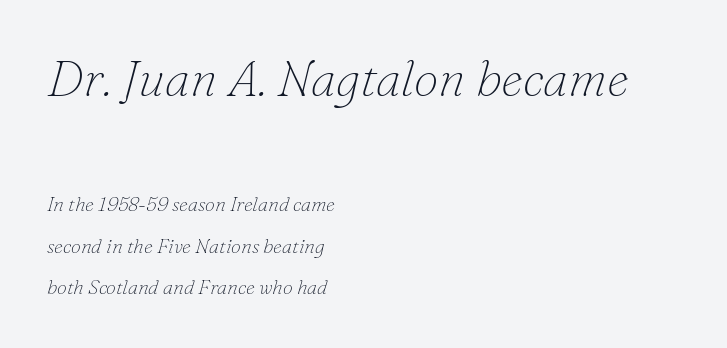
{"serif": "yes", "italic": "yes", "lean": "right", "slant_degrees": 16, "bold": "no", "weight": "thin", "width": "normal", "stroke_contrast": "low", "x_height": "small", "monospaced": "no", "underline": "no", "align": "left", "line_spacing": "loose", "line_spacing_ratio": 2.08, "letter_spacing": "normal", "letter_spacing_em": 0.0, "larger_block": "first", "size_ratio": 2.5, "glyph_px": 50}
